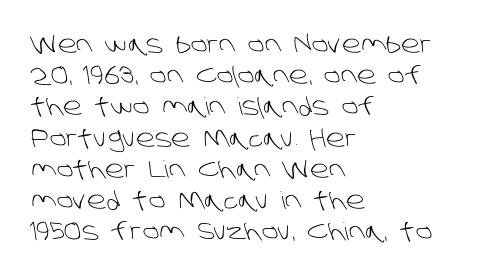
The image shows 24 px text type; set left-aligned, normal line spacing (1.3x), normal letter spacing, not underlined.
